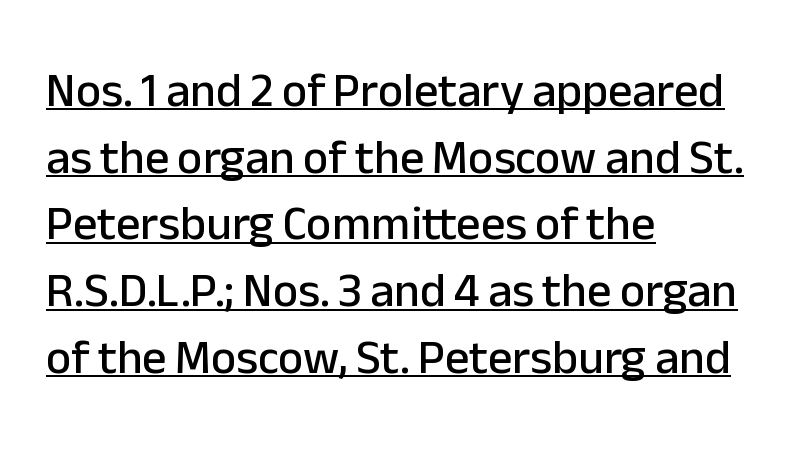
{"serif": "no", "italic": "no", "width": "normal", "stroke_contrast": "low", "x_height": "medium", "monospaced": "no", "underline": "yes", "align": "left", "line_spacing": "normal", "line_spacing_ratio": 1.39, "letter_spacing": "normal", "letter_spacing_em": 0.0, "glyph_px": 48}
